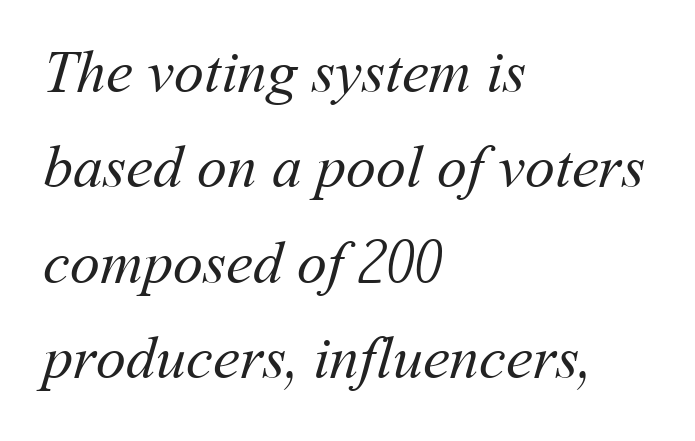
{"bold": "no", "weight": "regular", "width": "normal", "stroke_contrast": "medium", "x_height": "medium", "monospaced": "no", "underline": "no", "align": "left", "line_spacing": "normal", "line_spacing_ratio": 1.59, "letter_spacing": "normal", "letter_spacing_em": 0.0, "glyph_px": 60}
